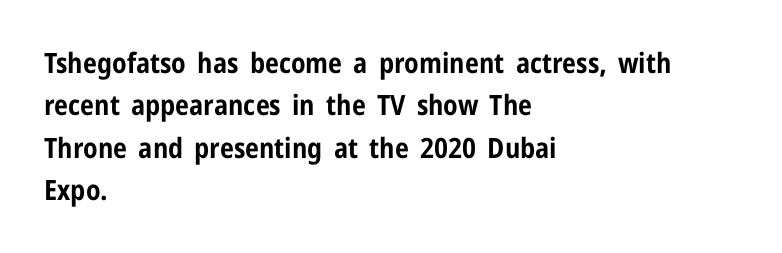
Upright lettering throughout. The typesetter chose a ragged-right arrangement here. This sample uses plain, unmodified letter spacing. These lines are composed in type without serifs.
